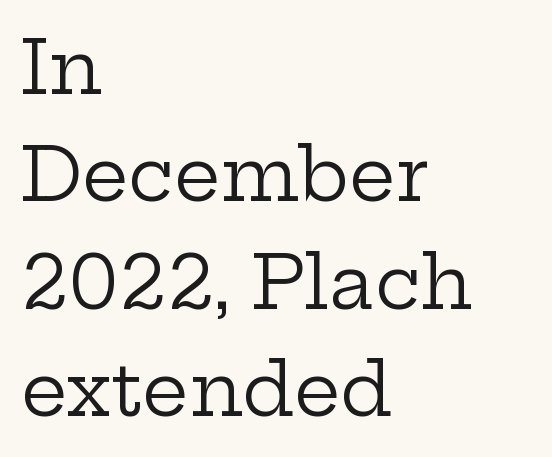
The image shows 73 px regular-weight, wide serif type, upright; set left-aligned, normal line spacing (1.47x), normal letter spacing, not underlined; low stroke contrast and a medium x-height.
